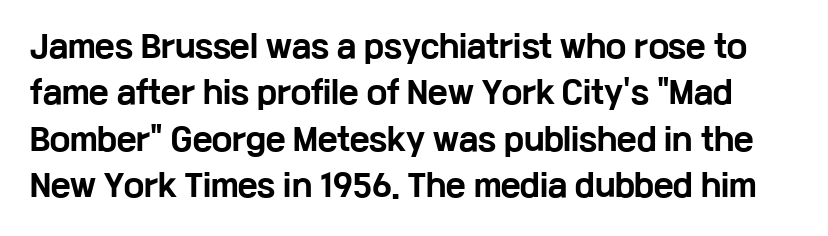
{"serif": "no", "italic": "no", "bold": "yes", "weight": "bold", "width": "wide", "stroke_contrast": "low", "x_height": "medium", "monospaced": "no", "underline": "no", "line_spacing": "normal", "line_spacing_ratio": 1.55, "letter_spacing": "normal", "letter_spacing_em": 0.0, "glyph_px": 30}
